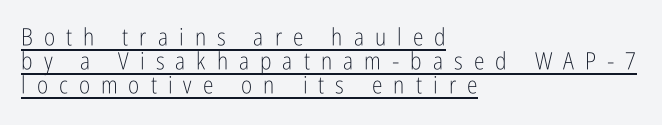
The weight would be labelled regular, book, light, or lighter still. Layout note: lines flush left. A continuous stroke trails under the words, as in a hyperlink. Regarding leading, the lines here are crowded together. The gaps between neighbouring characters are conspicuously large.
